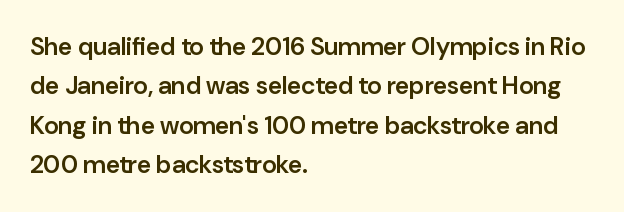
Underlining? Definitely not there. This sample uses plain, unmodified letter spacing. Is there any slant? The stems are plumb. A classic flush-left, rag-right setting is used for this passage.
